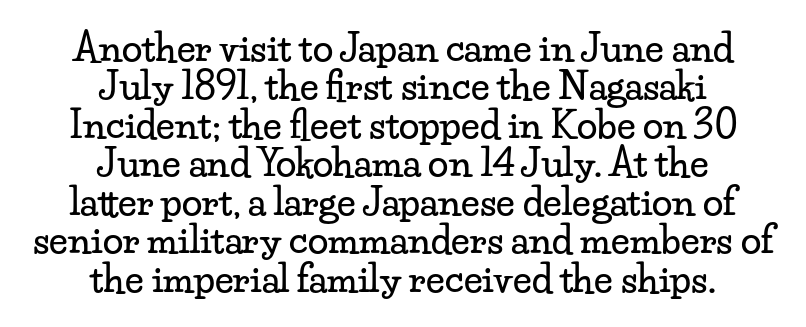
Q: Is the text italic (slanted)? A: No, it is upright.
Q: Is the typeface a serif or a sans-serif typeface? A: Serif.
Q: Is the text underlined? A: No.
Q: How is the paragraph aligned? A: Centered.
Q: Is the spacing between letters normal or unusually wide? A: Normal.
Q: Is the spacing between lines tight, normal or loose? A: Tight.
Q: Width (condensed, normal, or wide)? A: Wide.
Q: Stroke contrast? A: Low.
Q: x-height? A: Small.
Q: Monospaced? A: No.
